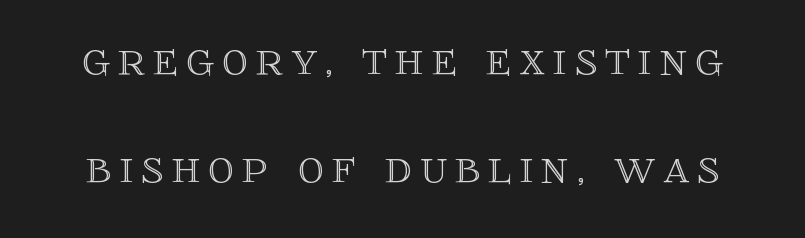
{"italic": "no", "width": "normal", "x_height": "large", "monospaced": "no", "underline": "no", "line_spacing": "loose", "line_spacing_ratio": 2.12, "glyph_px": 51}
